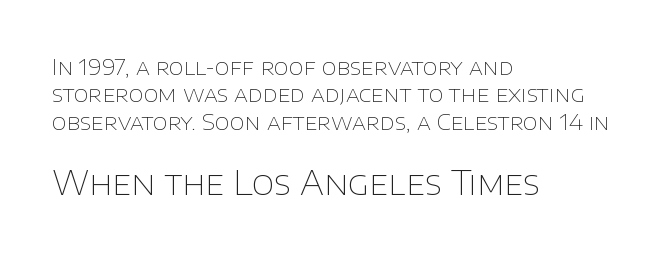
Q: Is the text bold? A: No.
Q: Is the text italic (slanted)? A: No, it is upright.
Q: Is the typeface a serif or a sans-serif typeface? A: Sans-serif.
Q: Is the text underlined? A: No.
Q: How is the paragraph aligned? A: Left-aligned.
Q: Is the spacing between letters normal or unusually wide? A: Normal.
Q: Is the spacing between lines tight, normal or loose? A: Normal.
Q: Which block of text is set in a larger size, the first (top) or the second (bottom)? A: The second (bottom) one.
Q: Width (condensed, normal, or wide)? A: Normal.
Q: Stroke contrast? A: Low.
Q: x-height? A: Large.
Q: Monospaced? A: No.
